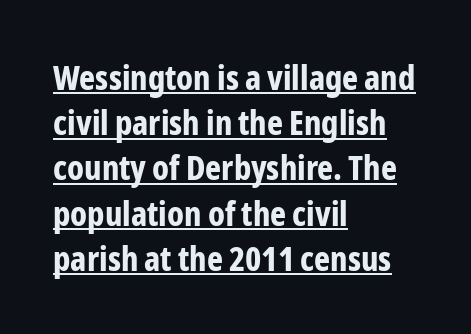
Q: Is the text bold? A: Yes.
Q: Is the text italic (slanted)? A: No, it is upright.
Q: Is the typeface a serif or a sans-serif typeface? A: Sans-serif.
Q: Is the text underlined? A: Yes.
Q: How is the paragraph aligned? A: Left-aligned.
Q: Is the spacing between letters normal or unusually wide? A: Normal.
Q: Is the spacing between lines tight, normal or loose? A: Normal.
Q: Width (condensed, normal, or wide)? A: Condensed.
Q: Stroke contrast? A: Low.
Q: x-height? A: Medium.
Q: Monospaced? A: No.
